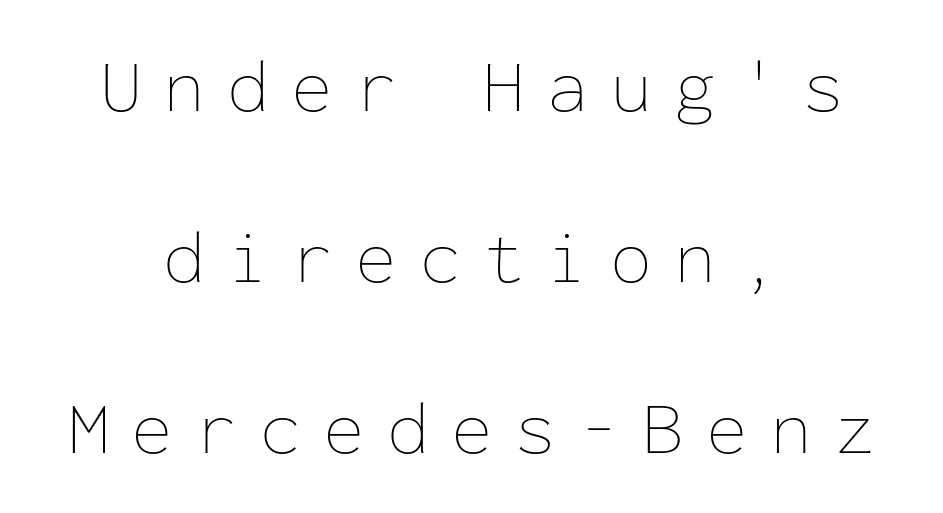
Tall strokes in this sample are plumb rather than angled. The rendering uses typewriter-style spacing with identical character cells. Compared with a flush-left layout, this one balances lines on the center instead. Look at the tracking — it's clearly loosened, letters drifting apart.
